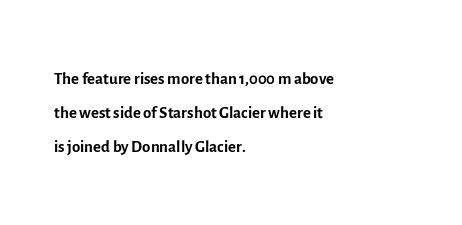
{"italic": "no", "bold": "no", "underline": "no", "align": "left", "line_spacing": "normal", "line_spacing_ratio": 1.41, "letter_spacing": "normal", "letter_spacing_em": 0.0, "glyph_px": 24}
